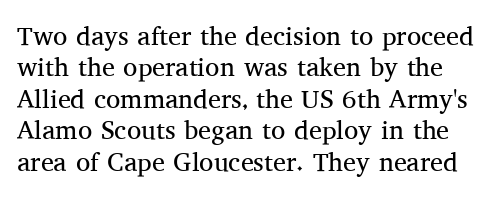
{"italic": "no", "bold": "no", "underline": "no", "line_spacing_ratio": 1.21, "letter_spacing": "normal", "letter_spacing_em": 0.0, "glyph_px": 26}
